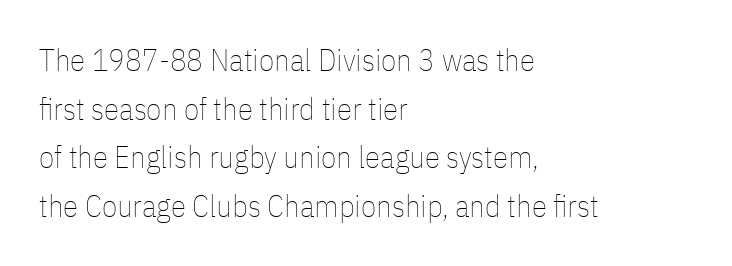
{"italic": "no", "bold": "no", "weight": "thin", "width": "condensed", "stroke_contrast": "low", "x_height": "medium", "monospaced": "no", "underline": "no", "align": "left", "line_spacing": "normal", "line_spacing_ratio": 1.57, "letter_spacing": "normal", "letter_spacing_em": 0.0, "glyph_px": 31}
